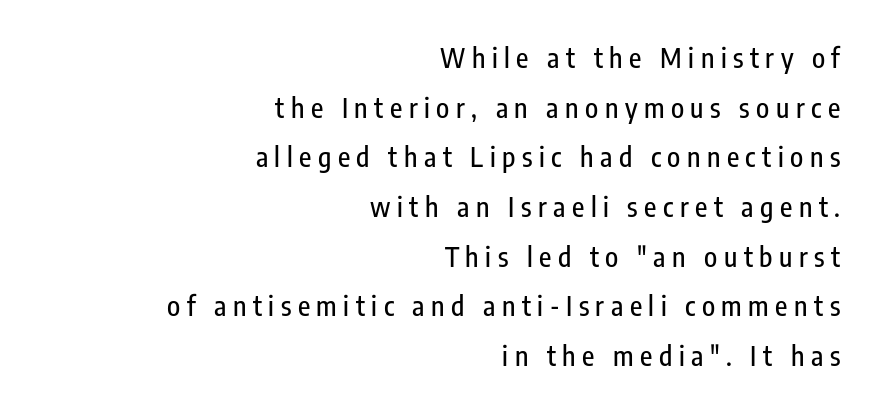
The image shows 27 px text type, upright; set right-aligned, line spacing 1.84x, unusually wide letter spacing (+0.24 em), not underlined.
